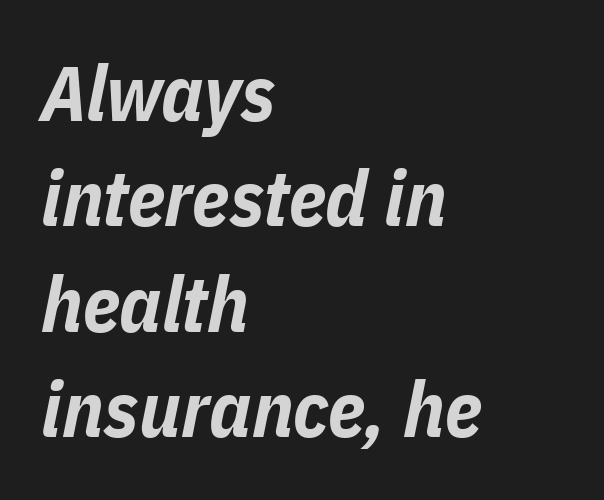
{"italic": "yes", "lean": "right", "slant_degrees": 11, "bold": "yes", "weight": "bold", "width": "condensed", "stroke_contrast": "low", "x_height": "medium", "monospaced": "no", "underline": "no", "align": "left", "line_spacing": "normal", "line_spacing_ratio": 1.35, "letter_spacing": "normal", "letter_spacing_em": 0.0, "glyph_px": 78}
